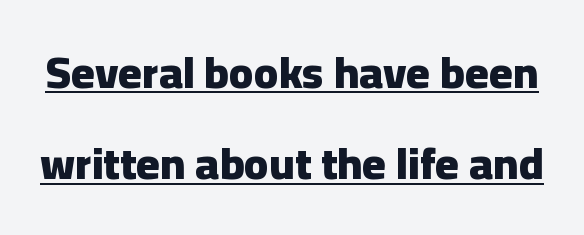
This sample uses an upright cut, with every glyph sitting square on the baseline. Stroke terminals: plain, sans-serif. Letter spacing: default. Like a heading marked for emphasis, these lines bear an underscore. These lines are rendered in a variable-pitch font. A full-strength bold gives these letters their thick strokes.
